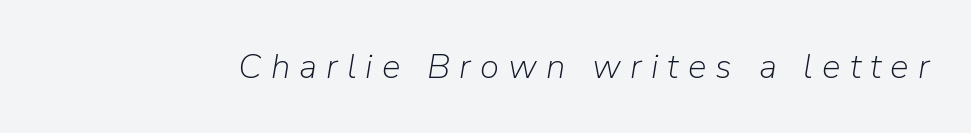
{"italic": "yes", "lean": "right", "slant_degrees": 9, "bold": "no", "weight": "light", "width": "normal", "stroke_contrast": "low", "x_height": "medium", "monospaced": "no", "underline": "no", "letter_spacing": "wide", "letter_spacing_em": 0.26, "glyph_px": 35}
